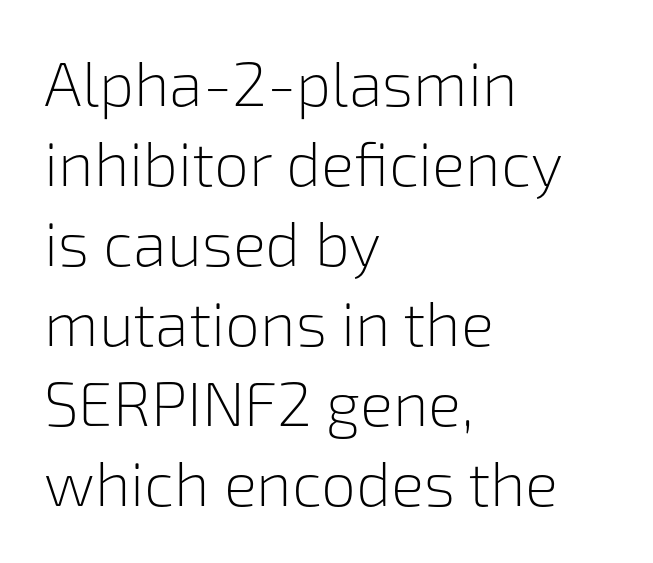
{"serif": "no", "italic": "no", "bold": "no", "weight": "light", "width": "normal", "stroke_contrast": "low", "x_height": "medium", "monospaced": "no", "underline": "no", "align": "left", "line_spacing": "normal", "line_spacing_ratio": 1.29, "letter_spacing": "normal", "letter_spacing_em": 0.0, "glyph_px": 62}
